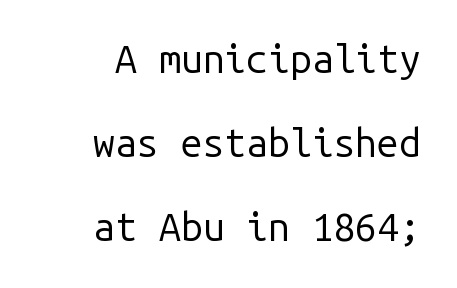
Descender tails drop into unmarked territory. Is this a fixed-width face? Yes — each glyph sits in an identical cell. The weight would be labelled regular, book, light, or lighter still. Posture: upright roman.
